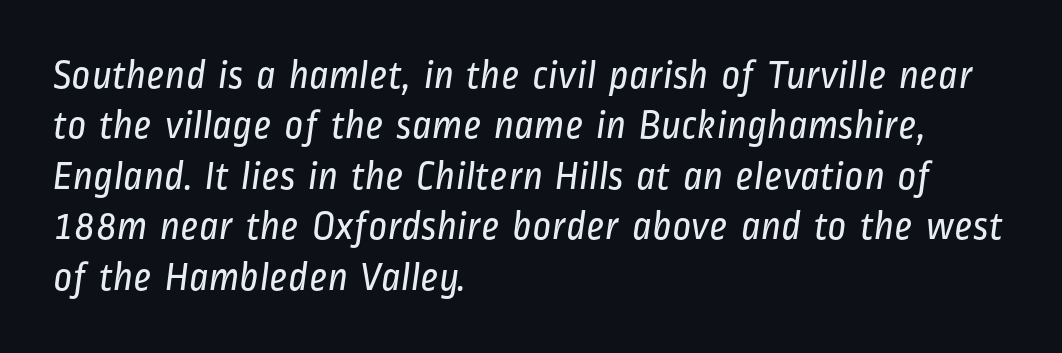
Q: Is the text bold? A: No.
Q: Is the typeface a serif or a sans-serif typeface? A: Sans-serif.
Q: Is the text underlined? A: No.
Q: How is the paragraph aligned? A: Left-aligned.
Q: Is the spacing between letters normal or unusually wide? A: Normal.
Q: Width (condensed, normal, or wide)? A: Condensed.
Q: Stroke contrast? A: Low.
Q: x-height? A: Medium.
Q: Monospaced? A: No.
